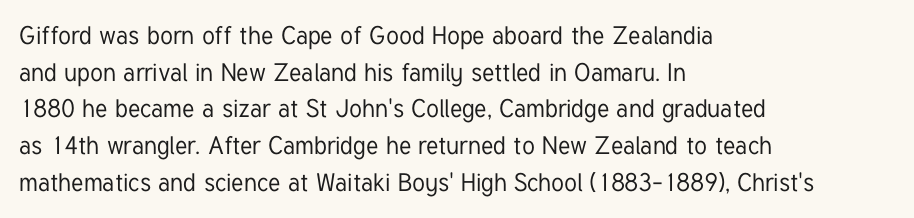
Q: Is the text italic (slanted)? A: No, it is upright.
Q: Is the text underlined? A: No.
Q: How is the paragraph aligned? A: Left-aligned.
Q: Is the spacing between letters normal or unusually wide? A: Normal.
Q: Is the spacing between lines tight, normal or loose? A: Normal.
